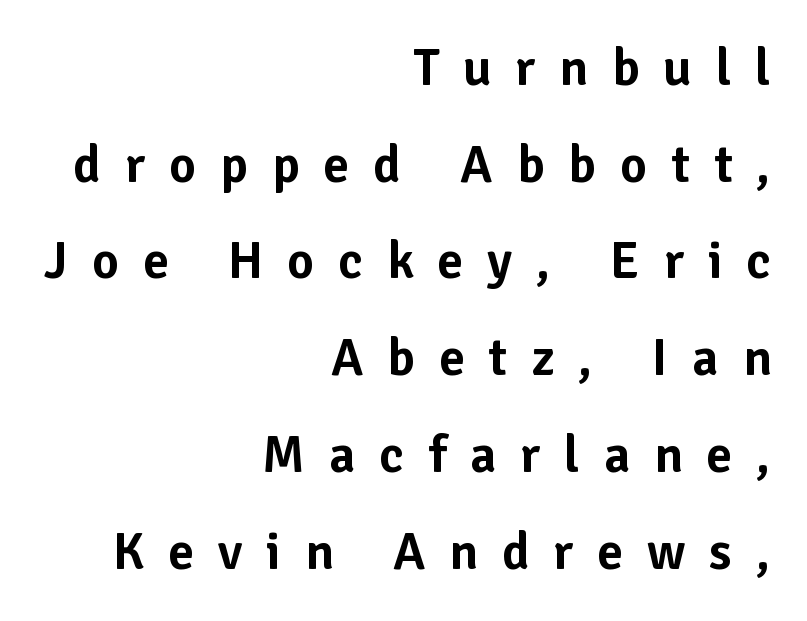
Q: Is the text italic (slanted)? A: No, it is upright.
Q: Is the typeface a serif or a sans-serif typeface? A: Sans-serif.
Q: Is the text underlined? A: No.
Q: How is the paragraph aligned? A: Right-aligned.
Q: Is the spacing between letters normal or unusually wide? A: Unusually wide.
Q: Width (condensed, normal, or wide)? A: Normal.
Q: Stroke contrast? A: Low.
Q: x-height? A: Medium.
Q: Monospaced? A: No.
